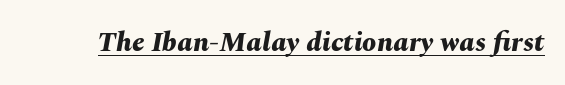
No extra tracking has been applied to these lines. Typesetter's note: full bold, strokes at maximum text heaviness. This sample has the flowing, uneven cadence of proportional lettering. What decoration does the sample have? An underline.
